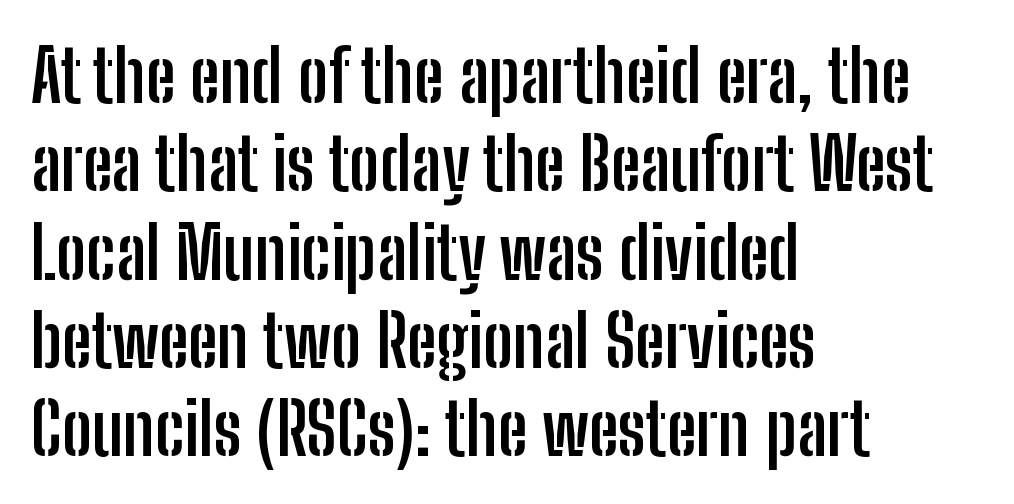
The image shows 73 px semibold, condensed sans-serif type, upright; set left-aligned, line spacing 1.21x, normal letter spacing, not underlined; low stroke contrast and a medium x-height.
